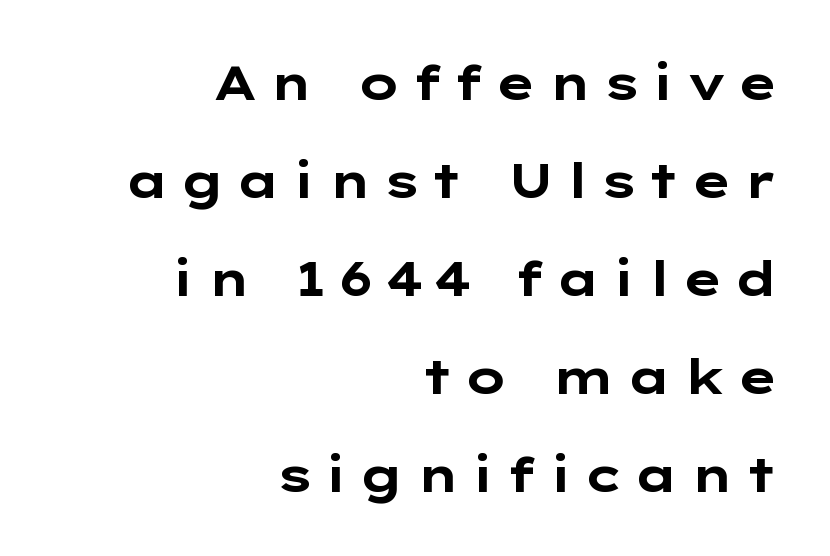
The image shows 48 px bold, wide sans-serif type, upright; set right-aligned, loose line spacing (2.04x), unusually wide letter spacing (+0.21 em), not underlined; low stroke contrast and a medium x-height.
